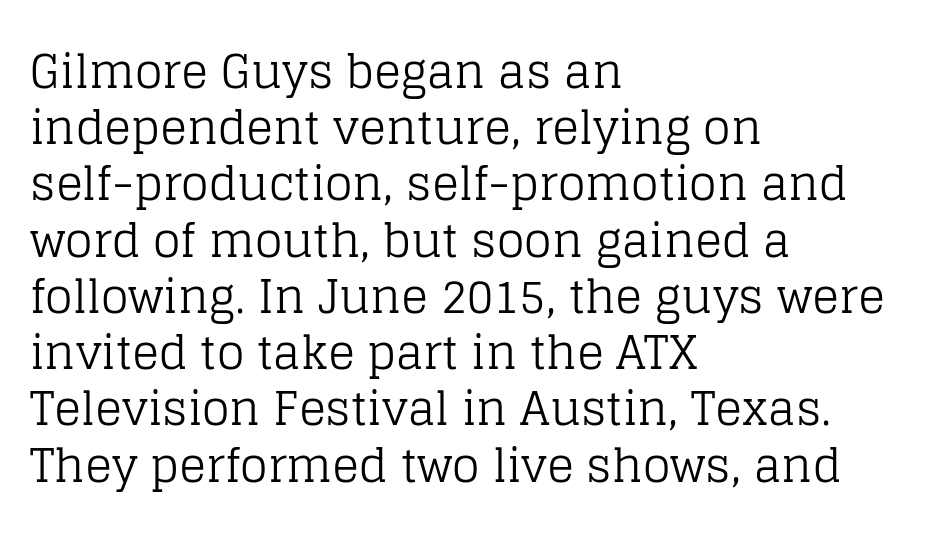
{"serif": "yes", "italic": "no", "bold": "no", "weight": "regular", "width": "normal", "stroke_contrast": "low", "x_height": "large", "monospaced": "no", "underline": "no", "align": "left", "line_spacing": "normal", "line_spacing_ratio": 1.25, "letter_spacing": "normal", "letter_spacing_em": 0.0, "glyph_px": 45}
